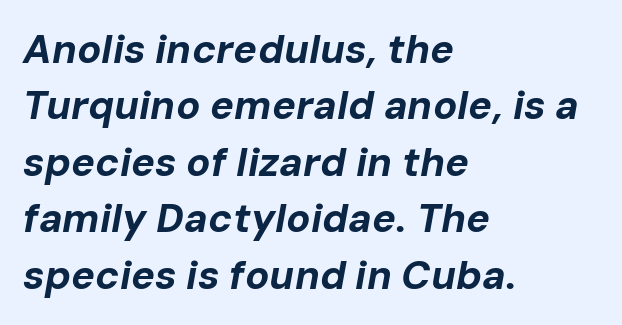
Q: Is the text bold? A: Yes.
Q: Is the text italic (slanted)? A: Yes, it leans right by about 10 degrees.
Q: Is the text underlined? A: No.
Q: How is the paragraph aligned? A: Left-aligned.
Q: Is the spacing between letters normal or unusually wide? A: Normal.
Q: Is the spacing between lines tight, normal or loose? A: Normal.
Q: Width (condensed, normal, or wide)? A: Normal.
Q: Stroke contrast? A: Low.
Q: x-height? A: Medium.
Q: Monospaced? A: No.
